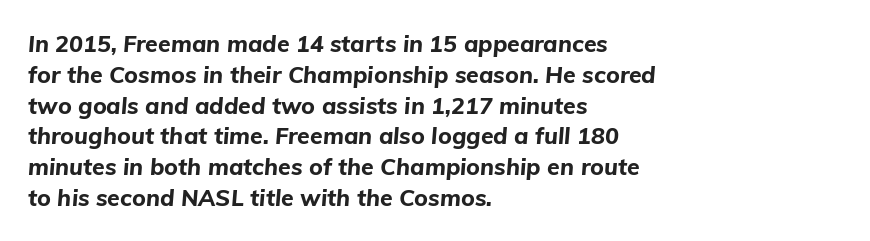
Q: Is the text bold? A: Yes.
Q: Is the text italic (slanted)? A: Yes, it leans right by about 5 degrees.
Q: Is the text underlined? A: No.
Q: How is the paragraph aligned? A: Left-aligned.
Q: Is the spacing between letters normal or unusually wide? A: Normal.
Q: Is the spacing between lines tight, normal or loose? A: Normal.
